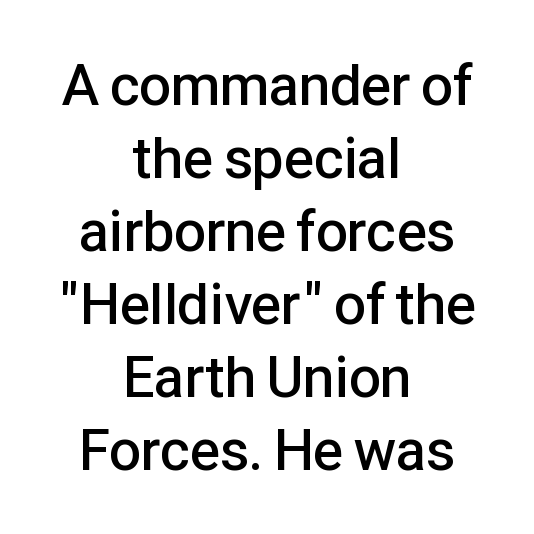
The image shows 57 px semibold sans-serif type, upright; set centered, normal line spacing (1.28x), normal letter spacing, not underlined; low stroke contrast and a medium x-height.
